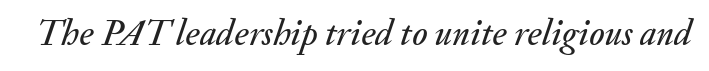
The image shows 36 px text type, italic (leaning right); set normal letter spacing, not underlined; medium stroke contrast and a small x-height.
